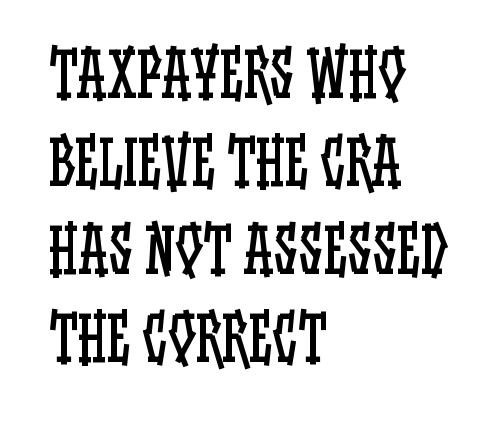
Q: Is the text bold? A: No.
Q: Is the text italic (slanted)? A: No, it is upright.
Q: Is the text underlined? A: No.
Q: How is the paragraph aligned? A: Left-aligned.
Q: Is the spacing between letters normal or unusually wide? A: Normal.
Q: Is the spacing between lines tight, normal or loose? A: Normal.
Q: Width (condensed, normal, or wide)? A: Condensed.
Q: Stroke contrast? A: Low.
Q: x-height? A: Large.
Q: Monospaced? A: No.
